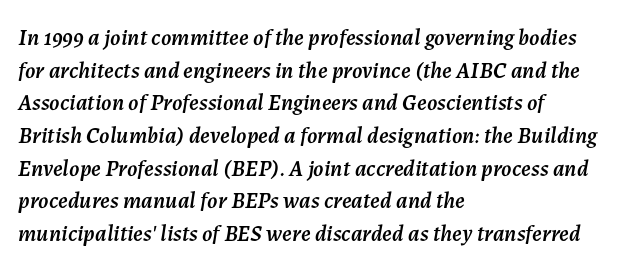
{"italic": "yes", "lean": "right", "slant_degrees": 7, "underline": "no", "align": "left", "line_spacing": "normal", "line_spacing_ratio": 1.42, "letter_spacing": "normal", "letter_spacing_em": 0.0, "glyph_px": 23}
